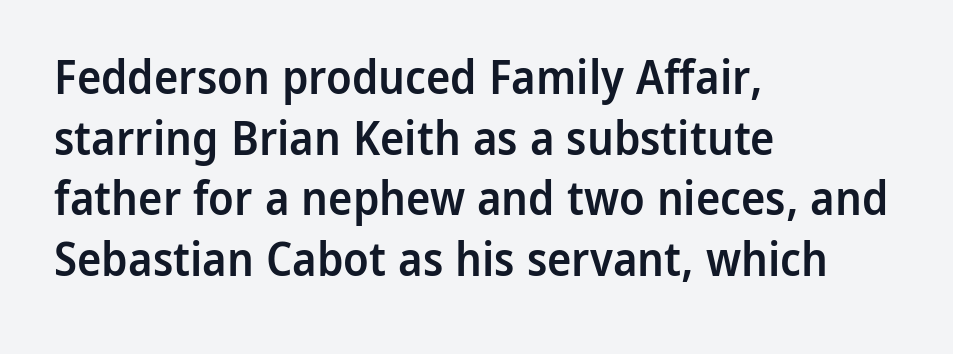
Q: Is the text bold? A: Semi-bold.
Q: Is the text italic (slanted)? A: No, it is upright.
Q: Is the typeface a serif or a sans-serif typeface? A: Sans-serif.
Q: Is the text underlined? A: No.
Q: How is the paragraph aligned? A: Left-aligned.
Q: Is the spacing between letters normal or unusually wide? A: Normal.
Q: Is the spacing between lines tight, normal or loose? A: Normal.
Q: Width (condensed, normal, or wide)? A: Normal.
Q: Stroke contrast? A: Low.
Q: x-height? A: Medium.
Q: Monospaced? A: No.
